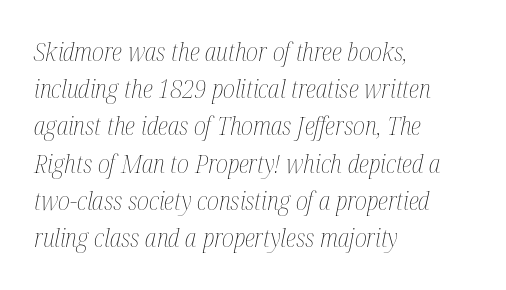
This is oblique type, the kind used for emphasis or titles. The paragraph shown leans on its left margin. Stems here are at most as thick as an everyday book face. Does the leading feel generous? No, just average. Rule under the text: the space is simply empty.
